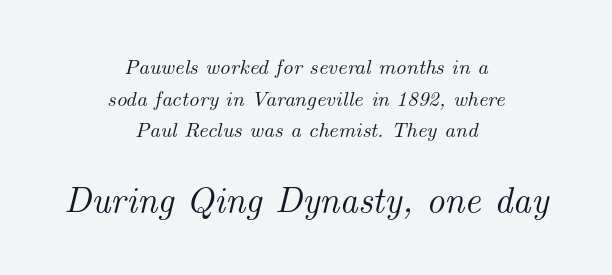
The image shows 36 px serif type, italic (leaning right); set centered, normal line spacing (1.51x), normal letter spacing, not underlined; the second (bottom) block is 1.71x larger; medium stroke contrast and a small x-height.
